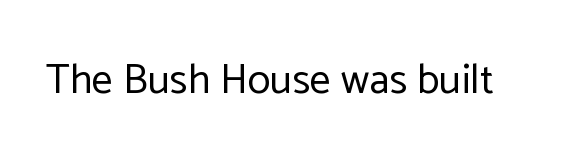
Note: no serifs on the glyphs. The zone under the glyphs is completely vacant. These lines are rendered in a variable-pitch font. The letters stand straight up with perfectly vertical stems.
